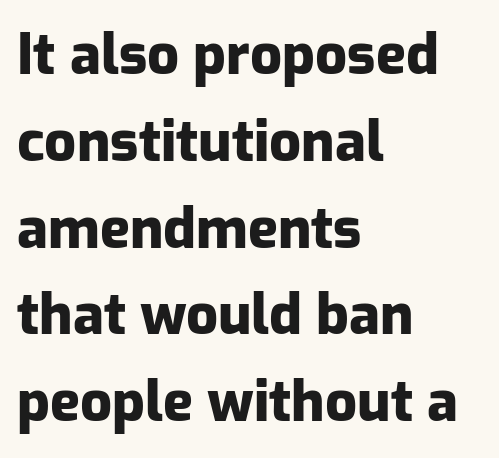
The image shows 56 px heavy sans-serif type, upright; set left-aligned, normal line spacing (1.55x), normal letter spacing, not underlined; low stroke contrast and a medium x-height.
